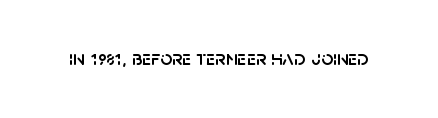
Every character sits straight up, as roman type does. The string is rendered with underlining switched off. Students, note that the glyphs here touch the page at normal intervals.
